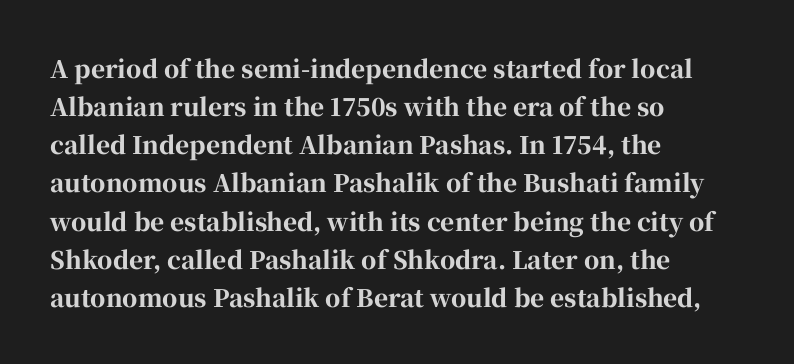
{"italic": "no", "bold": "yes", "underline": "no", "align": "left", "line_spacing": "normal", "line_spacing_ratio": 1.59, "letter_spacing": "normal", "letter_spacing_em": 0.0, "glyph_px": 24}
